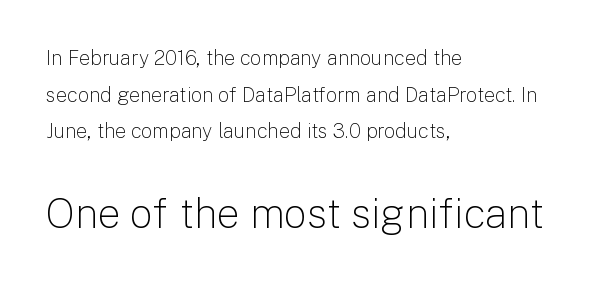
Q: Is the text bold? A: No.
Q: Is the text italic (slanted)? A: No, it is upright.
Q: Is the typeface a serif or a sans-serif typeface? A: Sans-serif.
Q: Is the text underlined? A: No.
Q: How is the paragraph aligned? A: Left-aligned.
Q: Is the spacing between letters normal or unusually wide? A: Normal.
Q: Which block of text is set in a larger size, the first (top) or the second (bottom)? A: The second (bottom) one.
Q: Width (condensed, normal, or wide)? A: Normal.
Q: Stroke contrast? A: Low.
Q: x-height? A: Medium.
Q: Monospaced? A: No.
